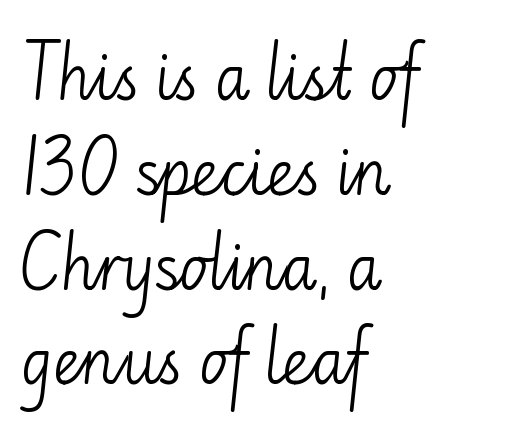
The leading is moderate, giving the passage an even texture. A typesetter would call this proportional, since set widths differ per character. Note: no serifs on the glyphs. Leftover space on each line is placed entirely after the last word.
